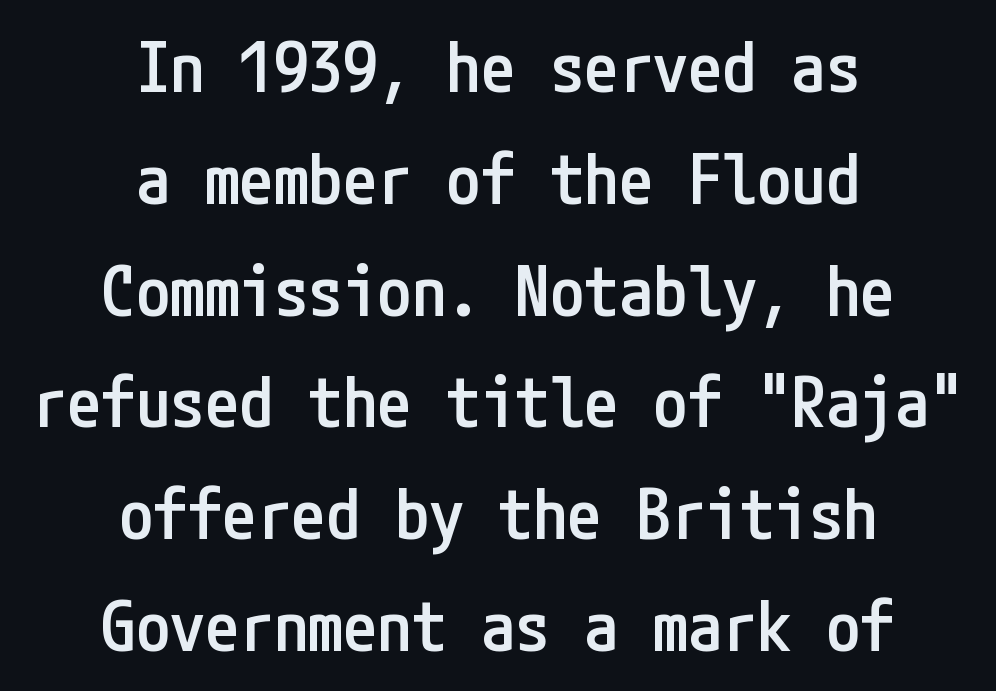
{"serif": "no", "italic": "no", "bold": "semi", "weight": "semibold", "width": "condensed", "stroke_contrast": "low", "x_height": "medium", "underline": "no", "align": "center", "line_spacing": "normal", "line_spacing_ratio": 1.62, "letter_spacing": "normal", "letter_spacing_em": 0.0, "glyph_px": 69}
